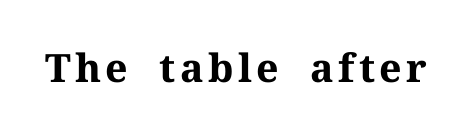
The image shows 39 px bold serif type, upright; set not underlined; medium stroke contrast and a medium x-height.
